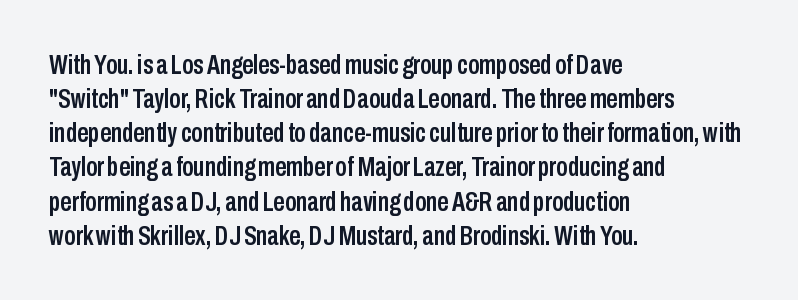
Q: Is the text italic (slanted)? A: No, it is upright.
Q: Is the typeface a serif or a sans-serif typeface? A: Sans-serif.
Q: Is the text underlined? A: No.
Q: How is the paragraph aligned? A: Left-aligned.
Q: Is the spacing between letters normal or unusually wide? A: Normal.
Q: Width (condensed, normal, or wide)? A: Condensed.
Q: Stroke contrast? A: Low.
Q: x-height? A: Medium.
Q: Monospaced? A: No.
